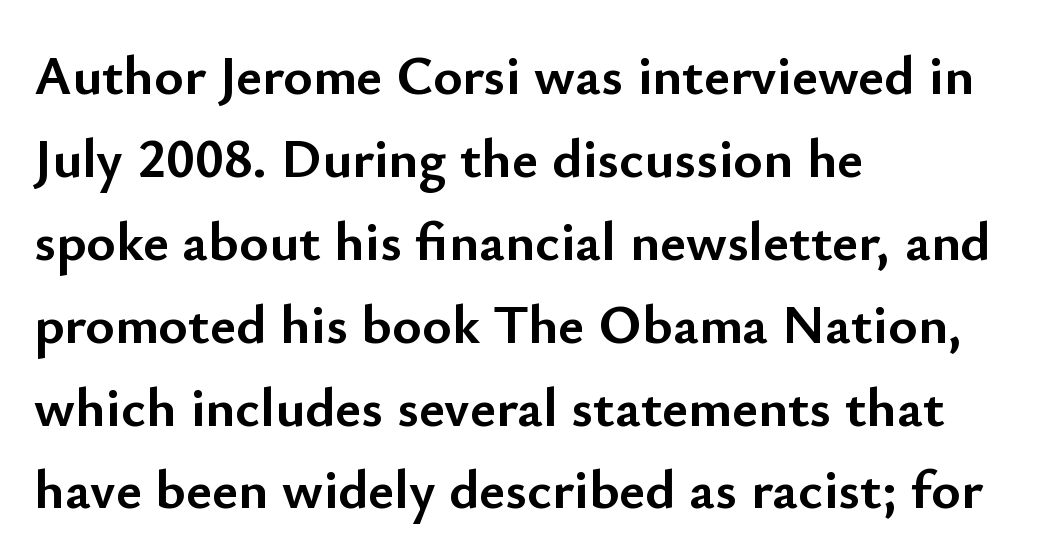
{"serif": "no", "italic": "no", "bold": "yes", "weight": "semibold", "width": "normal", "stroke_contrast": "low", "x_height": "small", "monospaced": "no", "underline": "no", "align": "left", "line_spacing": "normal", "line_spacing_ratio": 1.48, "letter_spacing": "normal", "letter_spacing_em": 0.0, "glyph_px": 56}
